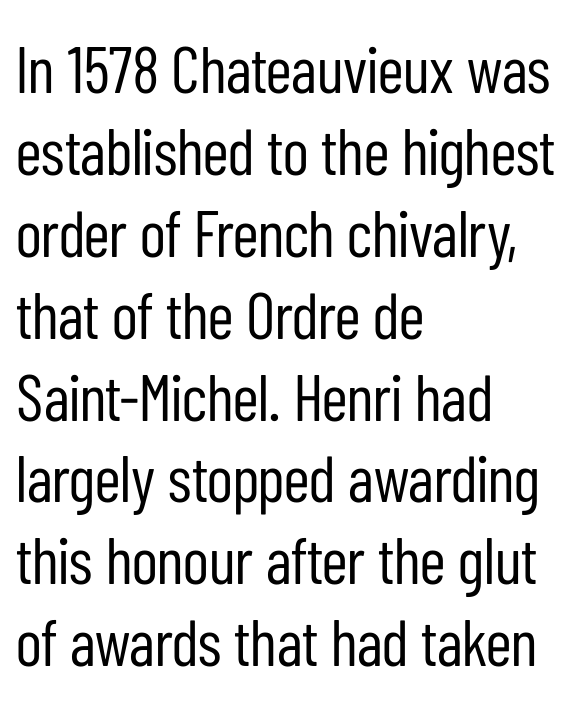
The image shows 65 px regular-weight, condensed sans-serif type, upright; set left-aligned, normal line spacing (1.26x), normal letter spacing, not underlined; low stroke contrast and a medium x-height.
